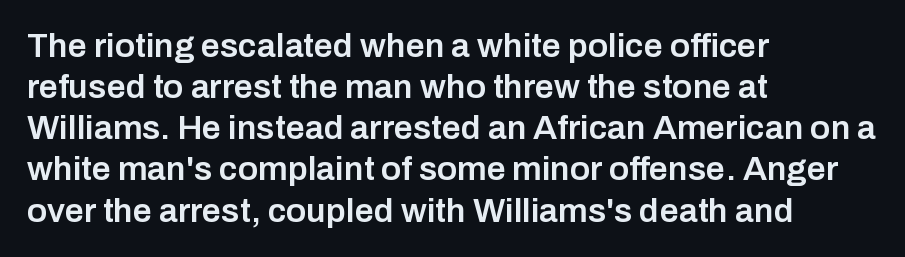
Q: Is the text bold? A: Semi-bold.
Q: Is the text italic (slanted)? A: No, it is upright.
Q: Is the typeface a serif or a sans-serif typeface? A: Sans-serif.
Q: Is the text underlined? A: No.
Q: How is the paragraph aligned? A: Left-aligned.
Q: Is the spacing between letters normal or unusually wide? A: Normal.
Q: Width (condensed, normal, or wide)? A: Normal.
Q: Stroke contrast? A: Low.
Q: x-height? A: Medium.
Q: Monospaced? A: No.
